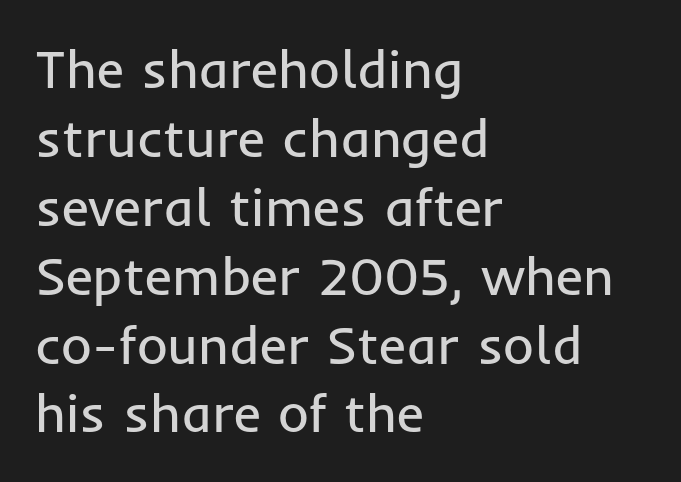
{"serif": "no", "italic": "no", "bold": "no", "weight": "regular", "width": "normal", "stroke_contrast": "low", "x_height": "medium", "monospaced": "no", "underline": "no", "align": "left", "line_spacing": "normal", "line_spacing_ratio": 1.3, "letter_spacing": "normal", "letter_spacing_em": 0.0, "glyph_px": 53}
